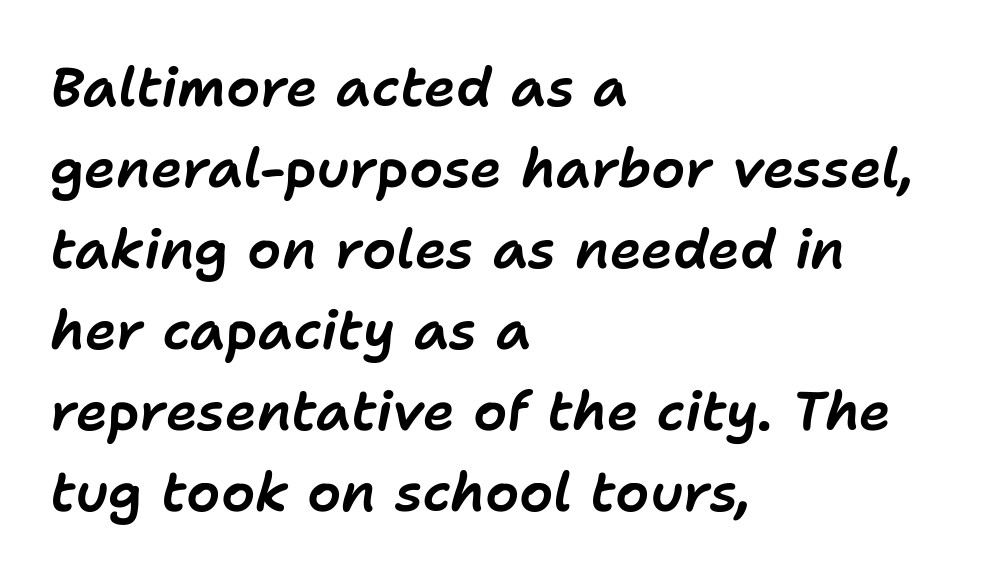
Glyph-to-glyph distance matches everyday printed text. Nobody drew a line under any word here. Is this a fixed-width face? No — the glyphs have proportional, varying widths. The specimen reads as italic at a glance. Regular leading. This sample is left-justified, so line endings fall wherever the words run out.
